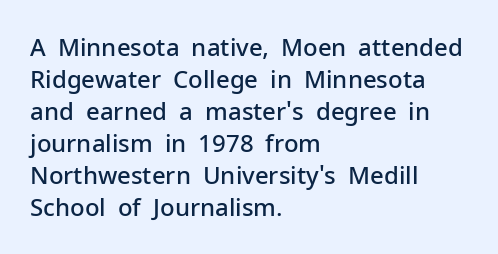
The image shows 24 px text type, upright; set left-aligned, normal line spacing (1.33x), normal letter spacing, not underlined.
